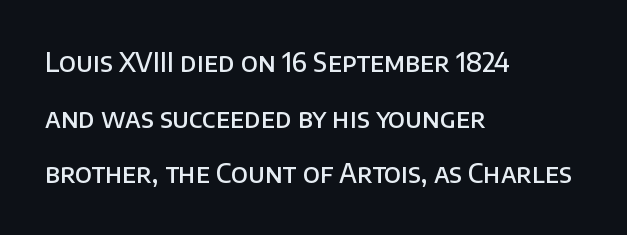
Q: Is the text bold? A: Semi-bold.
Q: Is the text italic (slanted)? A: No, it is upright.
Q: Is the text underlined? A: No.
Q: How is the paragraph aligned? A: Left-aligned.
Q: Is the spacing between letters normal or unusually wide? A: Normal.
Q: Is the spacing between lines tight, normal or loose? A: Loose.
